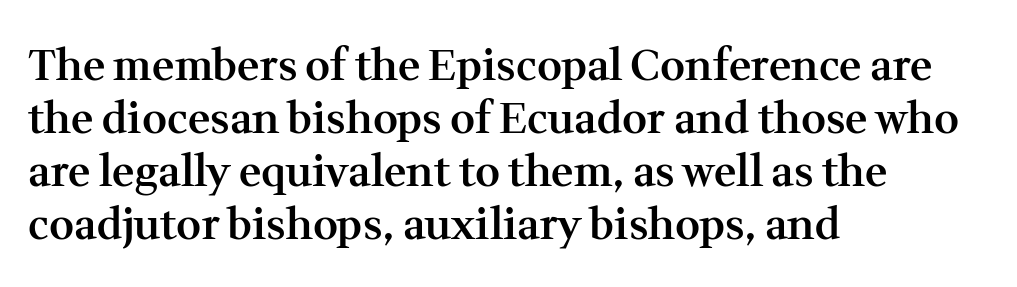
Q: Is the text bold? A: Semi-bold.
Q: Is the text italic (slanted)? A: No, it is upright.
Q: Is the typeface a serif or a sans-serif typeface? A: Serif.
Q: Is the text underlined? A: No.
Q: How is the paragraph aligned? A: Left-aligned.
Q: Is the spacing between letters normal or unusually wide? A: Normal.
Q: Width (condensed, normal, or wide)? A: Normal.
Q: Stroke contrast? A: Medium.
Q: x-height? A: Medium.
Q: Monospaced? A: No.
